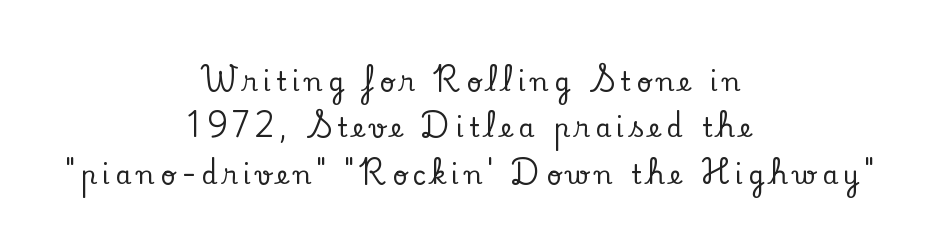
The image shows 26 px text type, upright; set centered, line spacing 1.78x, unusually wide letter spacing (+0.21 em), not underlined.
